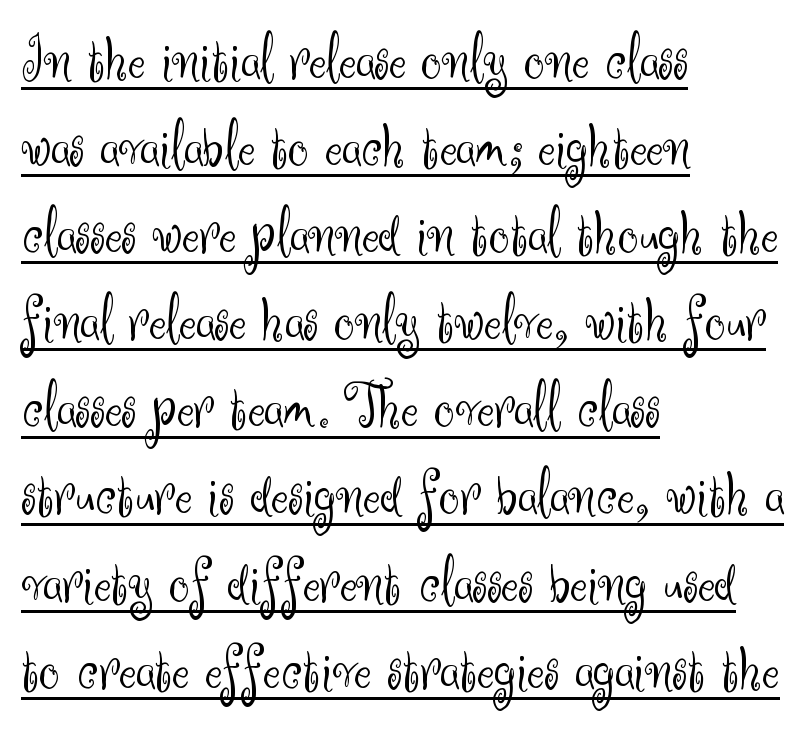
The typesetting does not lean heavy: it is not bold. Each line starts at the same left margin while the right side varies. These lines are composed in type without serifs. Tracking here is standard; glyphs follow each other at the usual distance. The leading is moderate, giving the passage an even texture. If you drew a line through each stem, it would be perfectly vertical.
